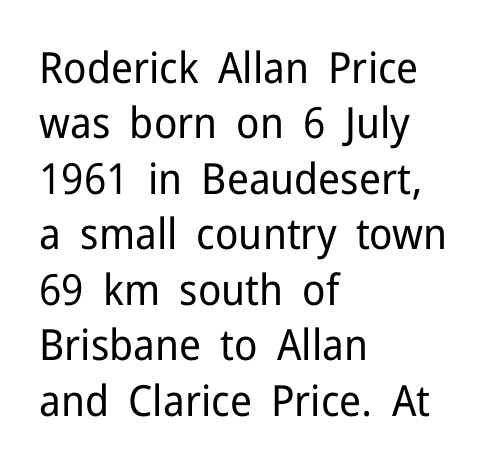
Q: Is the text bold? A: No.
Q: Is the text italic (slanted)? A: No, it is upright.
Q: Is the typeface a serif or a sans-serif typeface? A: Sans-serif.
Q: Is the text underlined? A: No.
Q: How is the paragraph aligned? A: Left-aligned.
Q: Is the spacing between letters normal or unusually wide? A: Normal.
Q: Is the spacing between lines tight, normal or loose? A: Normal.
Q: Width (condensed, normal, or wide)? A: Normal.
Q: Stroke contrast? A: Low.
Q: x-height? A: Medium.
Q: Monospaced? A: No.
